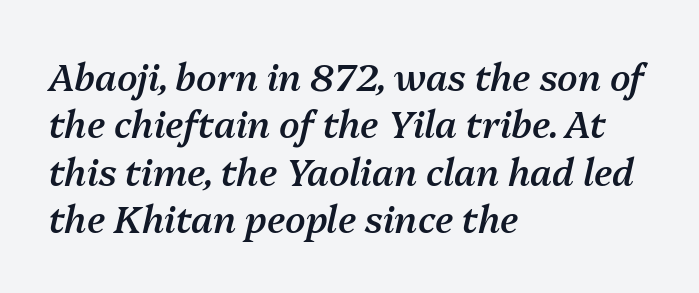
The image shows 37 px semibold type, italic (leaning right); set left-aligned, normal line spacing (1.28x), normal letter spacing, not underlined; medium stroke contrast and a medium x-height.
